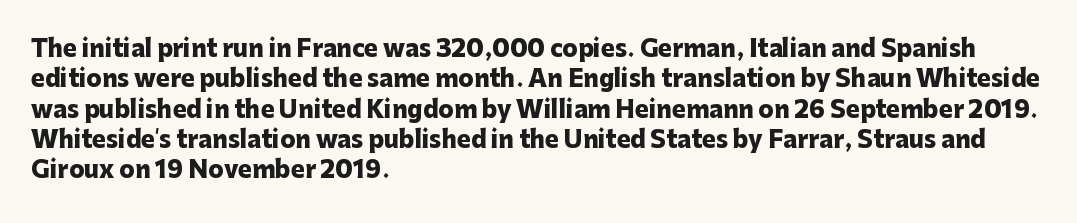
Each word holds together tightly as a unit, with standard inter-letter gaps. Typeset ragged right — the left edge is the straight one. Has an underline been added? It has not. The passage shown stacks its lines at a standard gap. A typesetter would mark this as roman, not italic. The passage shown is emphatically bold.
